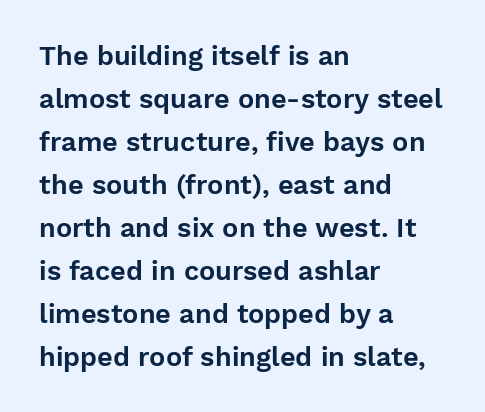
{"italic": "no", "underline": "no", "align": "left", "line_spacing": "normal", "line_spacing_ratio": 1.59, "letter_spacing": "normal", "letter_spacing_em": 0.0, "glyph_px": 27}
